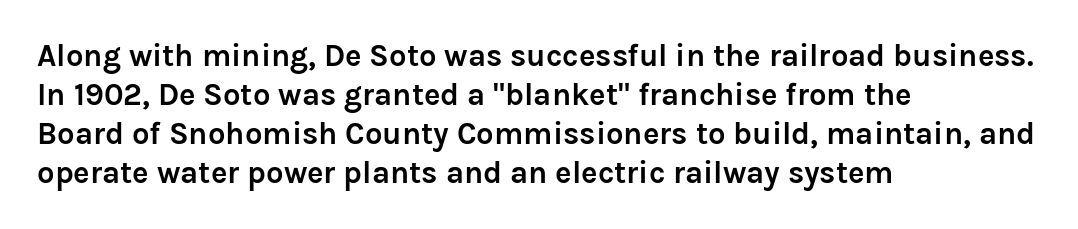
Q: Is the text bold? A: Yes.
Q: Is the text italic (slanted)? A: No, it is upright.
Q: Is the typeface a serif or a sans-serif typeface? A: Sans-serif.
Q: Is the text underlined? A: No.
Q: How is the paragraph aligned? A: Left-aligned.
Q: Is the spacing between letters normal or unusually wide? A: Normal.
Q: Is the spacing between lines tight, normal or loose? A: Normal.
Q: Width (condensed, normal, or wide)? A: Normal.
Q: Stroke contrast? A: Low.
Q: x-height? A: Medium.
Q: Monospaced? A: No.
